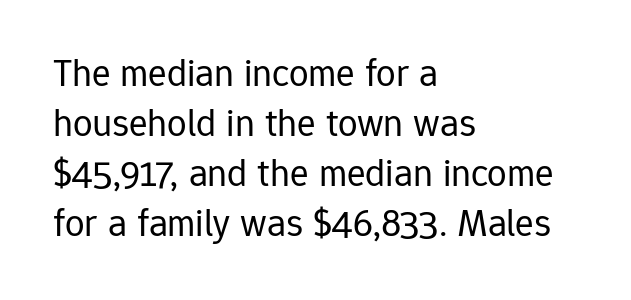
Summary of vertical rhythm: regular, with standard interline spacing. The strokes are not fattened; the text isn't bold. Visually the block forms a straight wall on the left and a jagged coastline on the right. Tracking here is standard; glyphs follow each other at the usual distance. The baseline area is clear. Notice how the stems are strictly vertical — no italics here.
